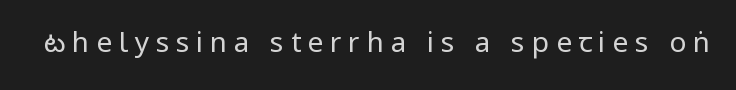
A light-to-regular cut is what we see here. Classification — sans serif. Each word looks stretched out because of the extra space between its letters. The font's upright variant was chosen for this text. The string is rendered with underlining switched off.
